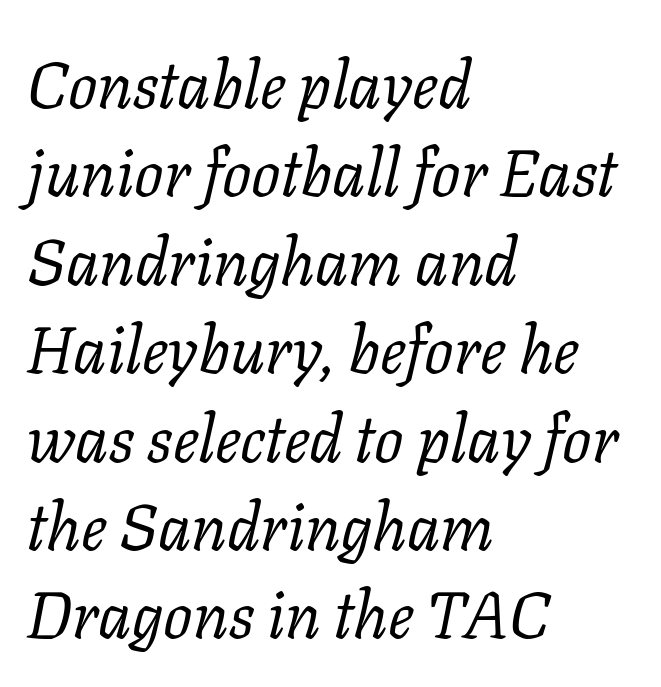
The image shows 65 px regular-weight serif type, italic (leaning right); set left-aligned, normal line spacing (1.36x), normal letter spacing, not underlined; low stroke contrast and a medium x-height.
